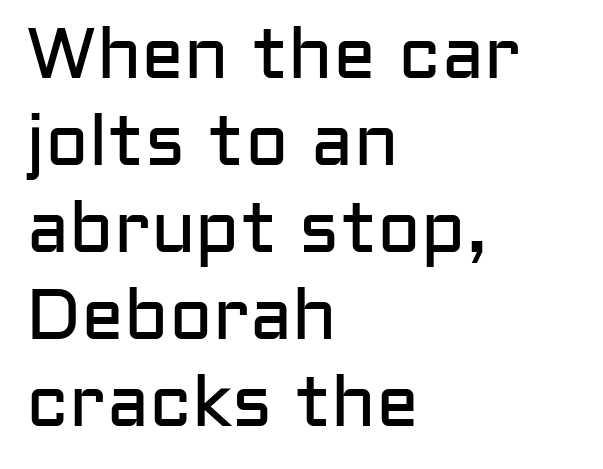
{"serif": "no", "italic": "no", "bold": "no", "weight": "regular", "width": "normal", "stroke_contrast": "low", "x_height": "medium", "monospaced": "no", "underline": "no", "align": "left", "line_spacing_ratio": 1.21, "letter_spacing": "normal", "letter_spacing_em": 0.0, "glyph_px": 72}
